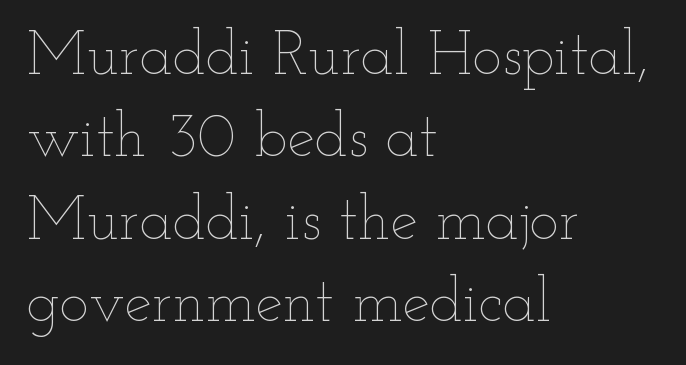
{"italic": "no", "bold": "no", "weight": "thin", "width": "wide", "stroke_contrast": "low", "x_height": "small", "monospaced": "no", "underline": "no", "align": "left", "line_spacing": "normal", "line_spacing_ratio": 1.33, "letter_spacing": "normal", "letter_spacing_em": 0.0, "glyph_px": 62}
